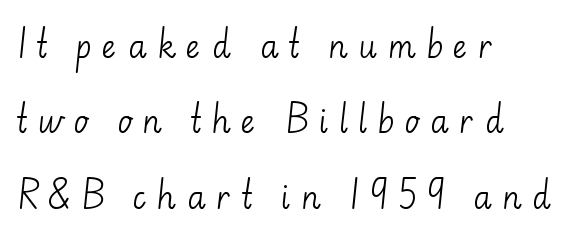
{"serif": "no", "bold": "no", "weight": "light", "width": "normal", "stroke_contrast": "low", "x_height": "small", "monospaced": "no", "underline": "no", "align": "left", "line_spacing": "loose", "line_spacing_ratio": 2.43, "letter_spacing": "wide", "letter_spacing_em": 0.33, "glyph_px": 31}
